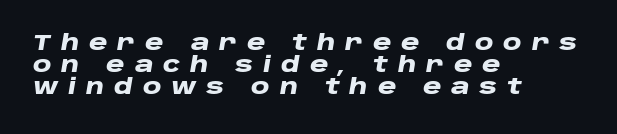
The image shows 21 px bold type, italic (leaning right); set left-aligned, tight line spacing (1.05x), unusually wide letter spacing (+0.47 em), not underlined.
